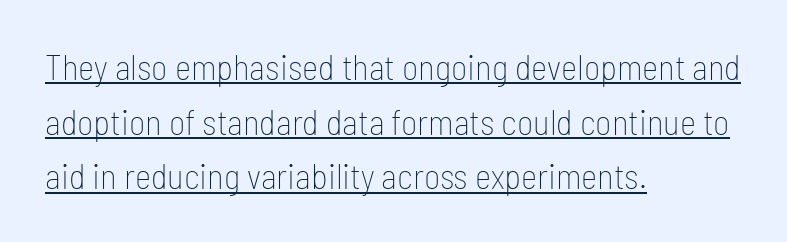
{"serif": "no", "italic": "no", "bold": "no", "weight": "thin", "width": "condensed", "stroke_contrast": "low", "x_height": "medium", "monospaced": "no", "underline": "yes", "align": "left", "line_spacing": "normal", "line_spacing_ratio": 1.56, "letter_spacing": "normal", "letter_spacing_em": 0.0, "glyph_px": 35}
